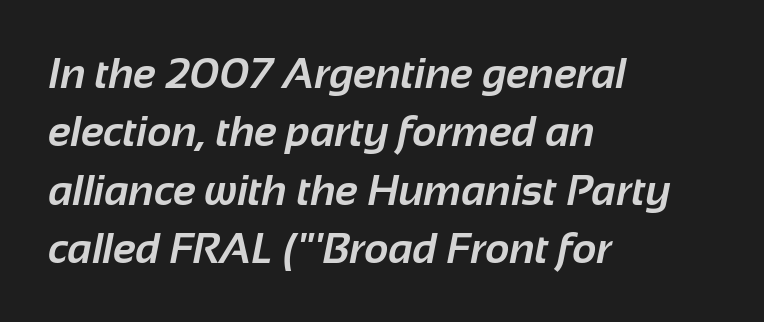
The image shows 42 px bold sans-serif type; set left-aligned, normal line spacing (1.39x), normal letter spacing, not underlined; low stroke contrast and a medium x-height.
